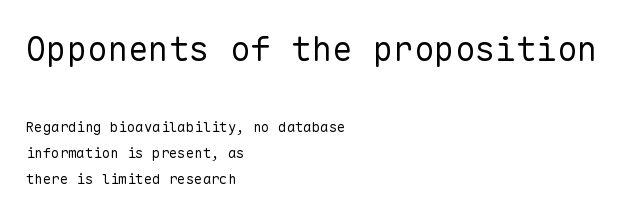
The image shows 34 px regular-weight sans-serif type, upright, monospaced; set left-aligned, line spacing 1.87x, normal letter spacing, not underlined; the first (top) block is 2.43x larger; low stroke contrast and a medium x-height.
